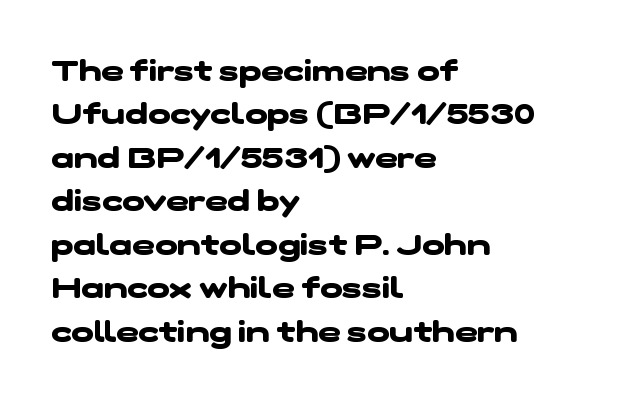
Q: Is the text bold? A: Yes.
Q: Is the typeface a serif or a sans-serif typeface? A: Sans-serif.
Q: Is the text underlined? A: No.
Q: How is the paragraph aligned? A: Left-aligned.
Q: Is the spacing between letters normal or unusually wide? A: Normal.
Q: Is the spacing between lines tight, normal or loose? A: Normal.
Q: Width (condensed, normal, or wide)? A: Wide.
Q: Stroke contrast? A: Low.
Q: x-height? A: Medium.
Q: Monospaced? A: No.
